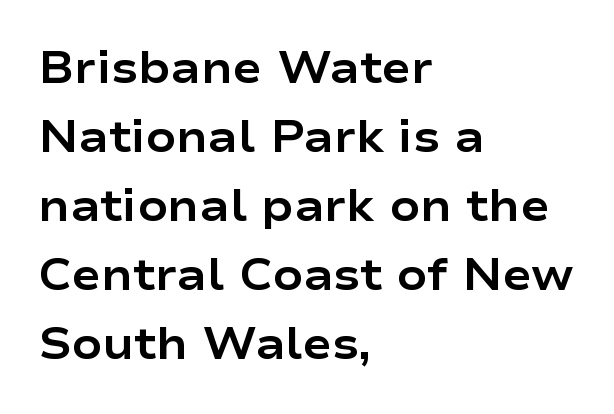
The horizontal fit of the characters is conventional and even. Summary of weight: heavy, a full bold. A student would call this left alignment; a typographer would say flush left, rag right. This sample uses an upright cut, with every glyph sitting square on the baseline.
